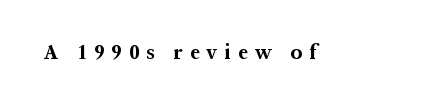
Q: Is the text bold? A: Yes.
Q: Is the text italic (slanted)? A: No, it is upright.
Q: Is the text underlined? A: No.
Q: Is the spacing between letters normal or unusually wide? A: Unusually wide.
